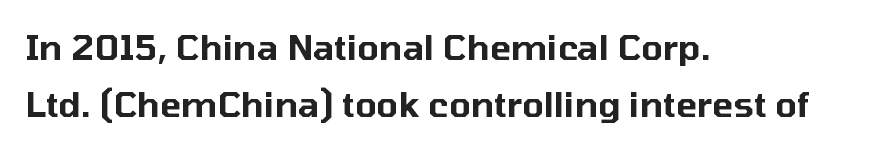
The image shows 35 px sans-serif type, upright; set left-aligned, normal line spacing (1.63x), normal letter spacing, not underlined; low stroke contrast and a medium x-height.
